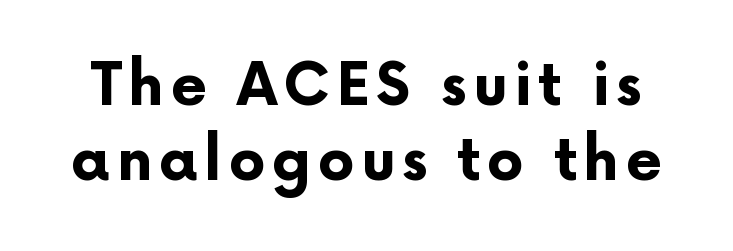
The image shows 58 px bold sans-serif type, upright; set normal line spacing (1.3x), not underlined; low stroke contrast and a medium x-height.
